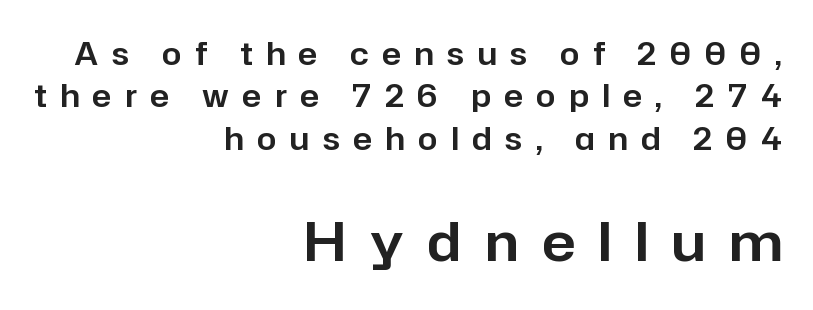
Q: Is the text italic (slanted)? A: No, it is upright.
Q: Is the typeface a serif or a sans-serif typeface? A: Sans-serif.
Q: Is the text underlined? A: No.
Q: How is the paragraph aligned? A: Right-aligned.
Q: Is the spacing between letters normal or unusually wide? A: Unusually wide.
Q: Is the spacing between lines tight, normal or loose? A: Normal.
Q: Which block of text is set in a larger size, the first (top) or the second (bottom)? A: The second (bottom) one.
Q: Width (condensed, normal, or wide)? A: Normal.
Q: Stroke contrast? A: Low.
Q: x-height? A: Medium.
Q: Monospaced? A: No.
